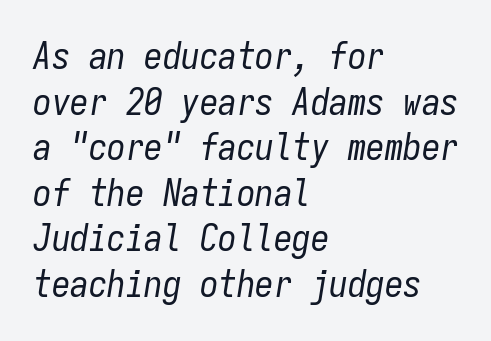
{"italic": "yes", "lean": "right", "slant_degrees": 9, "bold": "no", "weight": "regular", "width": "condensed", "stroke_contrast": "low", "x_height": "medium", "monospaced": "yes", "underline": "no", "align": "left", "line_spacing_ratio": 1.23, "letter_spacing": "normal", "letter_spacing_em": 0.0, "glyph_px": 37}
